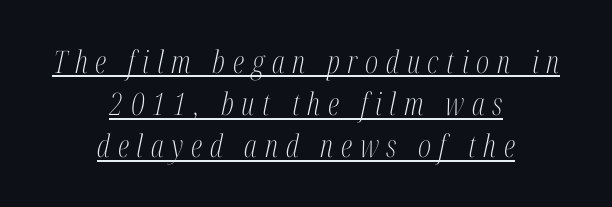
{"serif": "yes", "italic": "yes", "lean": "right", "slant_degrees": 12, "bold": "no", "weight": "light", "width": "condensed", "stroke_contrast": "medium", "x_height": "medium", "monospaced": "no", "underline": "yes", "align": "center", "line_spacing": "normal", "line_spacing_ratio": 1.36, "letter_spacing": "wide", "letter_spacing_em": 0.25, "glyph_px": 31}
